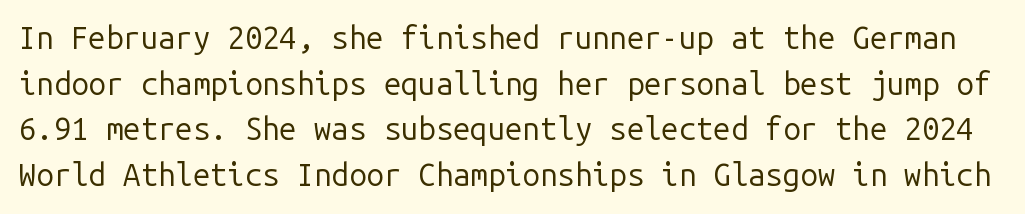
The image shows 31 px regular-weight sans-serif type, upright, monospaced; set normal line spacing (1.47x), normal letter spacing, not underlined; low stroke contrast and a medium x-height.
